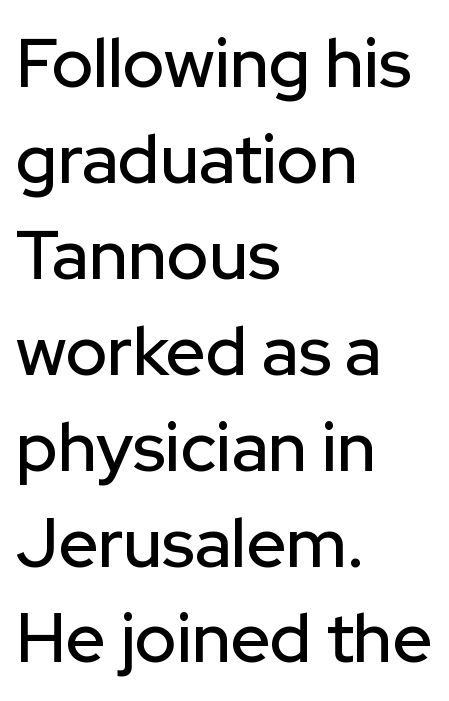
{"serif": "no", "italic": "no", "width": "normal", "stroke_contrast": "low", "x_height": "medium", "monospaced": "no", "underline": "no", "align": "left", "line_spacing": "normal", "line_spacing_ratio": 1.39, "letter_spacing": "normal", "letter_spacing_em": 0.0, "glyph_px": 69}
